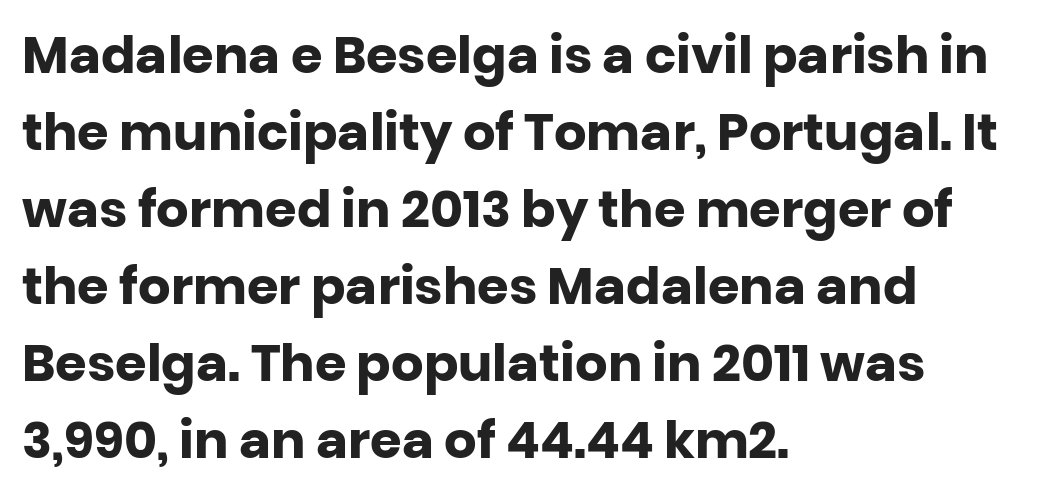
Nope, no serifs anywhere on these letters. Successive baselines arrive at the customary interval. The axis of the letterforms is exactly vertical. In terms of letterspacing, this is plain default setting. Spacing verdict: proportional, widths tailored to each character.
